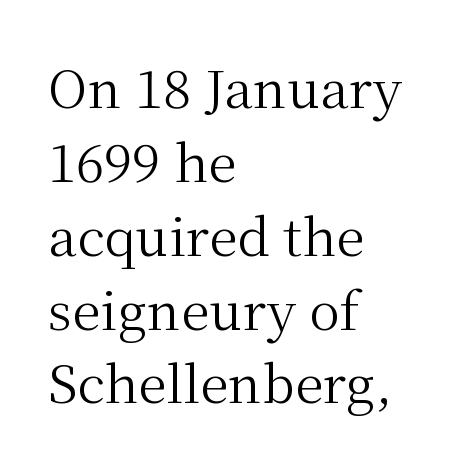
The type is set solid horizontally, with unmodified tracking. Alignment: flush left. Think of a printed novel: that variable character pitch is what you see here. In terms of posture, this sample is upright. The lines sit at an ordinary, default distance from one another. Ink coverage per letter is moderate at most.
